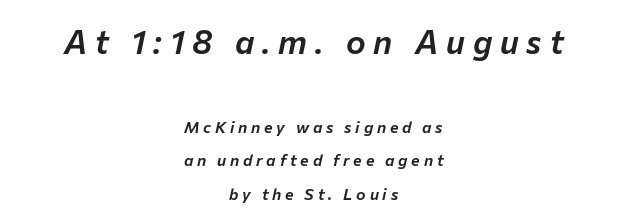
Q: Is the text italic (slanted)? A: Yes, it leans right by about 12 degrees.
Q: Is the text underlined? A: No.
Q: How is the paragraph aligned? A: Centered.
Q: Is the spacing between letters normal or unusually wide? A: Unusually wide.
Q: Is the spacing between lines tight, normal or loose? A: Loose.
Q: Which block of text is set in a larger size, the first (top) or the second (bottom)? A: The first (top) one.
Q: Width (condensed, normal, or wide)? A: Normal.
Q: Stroke contrast? A: Low.
Q: x-height? A: Medium.
Q: Monospaced? A: No.
